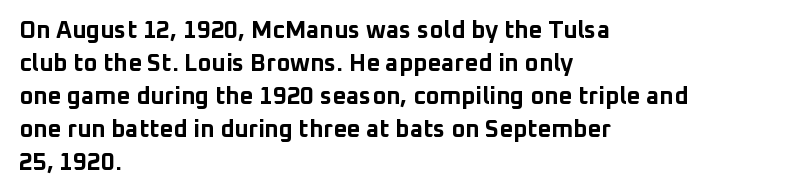
{"italic": "no", "bold": "yes", "underline": "no", "align": "left", "line_spacing": "normal", "line_spacing_ratio": 1.38, "letter_spacing": "normal", "letter_spacing_em": 0.0, "glyph_px": 24}
